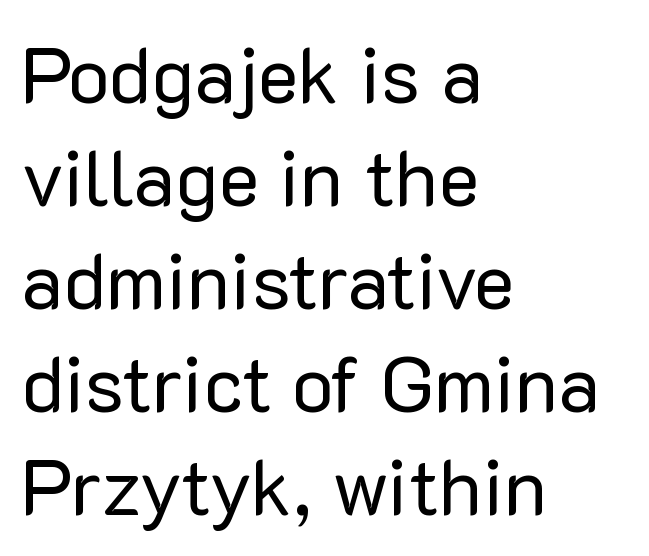
Q: Is the text bold? A: No.
Q: Is the text italic (slanted)? A: No, it is upright.
Q: Is the typeface a serif or a sans-serif typeface? A: Sans-serif.
Q: Is the text underlined? A: No.
Q: How is the paragraph aligned? A: Left-aligned.
Q: Is the spacing between letters normal or unusually wide? A: Normal.
Q: Is the spacing between lines tight, normal or loose? A: Normal.
Q: Width (condensed, normal, or wide)? A: Normal.
Q: Stroke contrast? A: Low.
Q: x-height? A: Medium.
Q: Monospaced? A: No.
